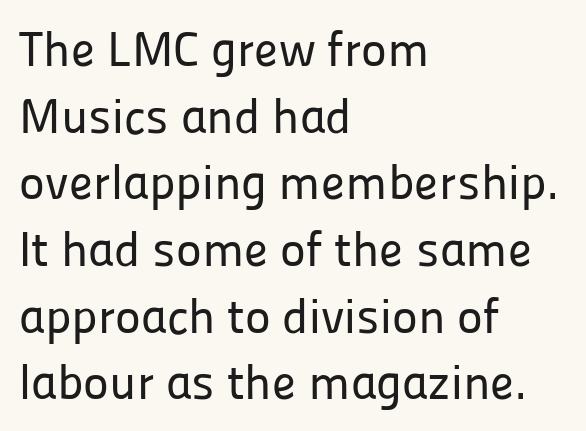
{"serif": "no", "italic": "no", "width": "normal", "stroke_contrast": "low", "x_height": "medium", "monospaced": "no", "underline": "no", "align": "left", "line_spacing": "normal", "line_spacing_ratio": 1.36, "letter_spacing": "normal", "letter_spacing_em": 0.0, "glyph_px": 49}
